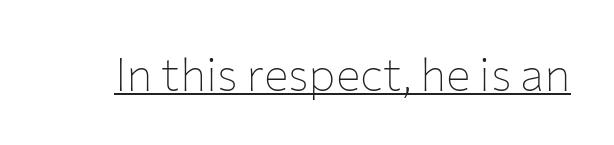
The passage shown is typeset with a sans-serif family. Caption: face not bold, strokes unweighted. Underline: present. The rendering keeps characters at their native spacing. This sample uses an upright cut, with every glyph sitting square on the baseline.
